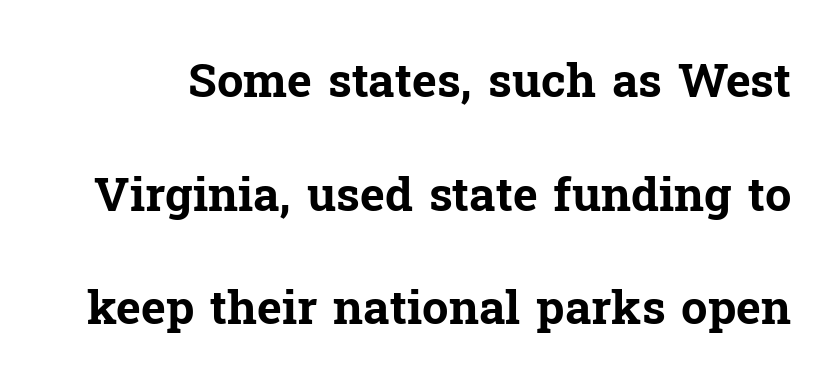
The image shows 47 px bold serif type, upright; set loose line spacing (2.42x), normal letter spacing, not underlined; low stroke contrast and a medium x-height.
